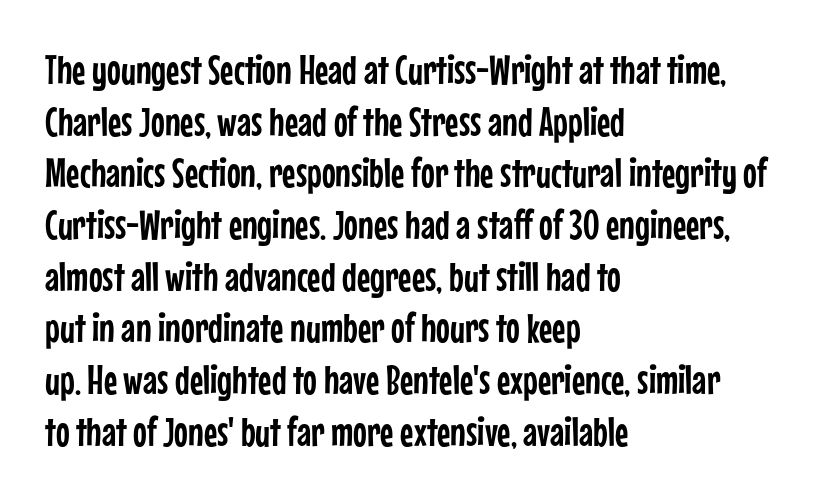
Q: Is the text italic (slanted)? A: No, it is upright.
Q: Is the typeface a serif or a sans-serif typeface? A: Sans-serif.
Q: Is the text underlined? A: No.
Q: How is the paragraph aligned? A: Left-aligned.
Q: Is the spacing between letters normal or unusually wide? A: Normal.
Q: Is the spacing between lines tight, normal or loose? A: Normal.
Q: Width (condensed, normal, or wide)? A: Condensed.
Q: Stroke contrast? A: Low.
Q: x-height? A: Medium.
Q: Monospaced? A: No.
